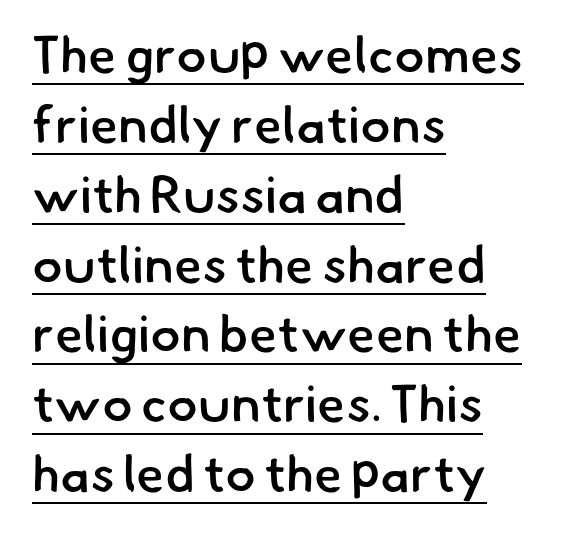
The image shows 51 px semibold sans-serif type; set left-aligned, normal line spacing (1.37x), normal letter spacing, underlined; low stroke contrast and a small x-height.
